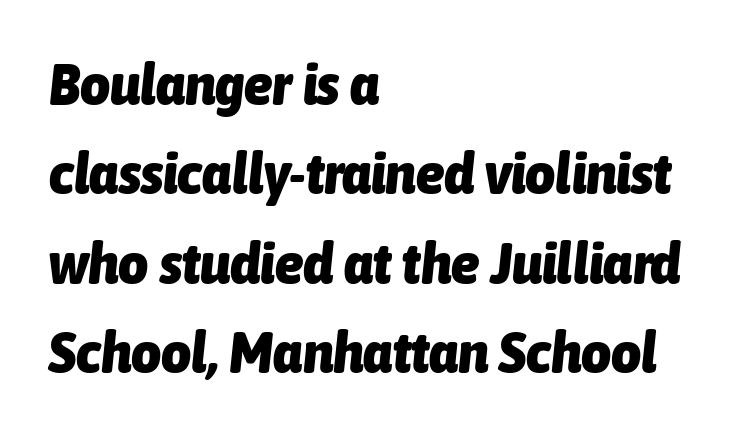
Q: Is the text bold? A: Yes.
Q: Is the text italic (slanted)? A: Yes, it leans right by about 6 degrees.
Q: Is the text underlined? A: No.
Q: How is the paragraph aligned? A: Left-aligned.
Q: Is the spacing between letters normal or unusually wide? A: Normal.
Q: Is the spacing between lines tight, normal or loose? A: Normal.
Q: Width (condensed, normal, or wide)? A: Condensed.
Q: Stroke contrast? A: Low.
Q: x-height? A: Medium.
Q: Monospaced? A: No.
